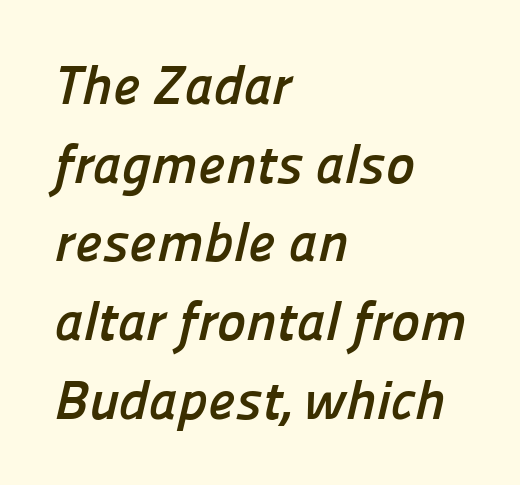
Rows of type keep a routine distance in the vertical direction. Rule under the text: the space is simply empty. Nothing sits at the stroke ends, so this counts as sans-serif. Caption: standard tracking, unaltered. Stroke thickness is high; the sample reads as a true bold. Leftover space on each line is placed entirely after the last word.
